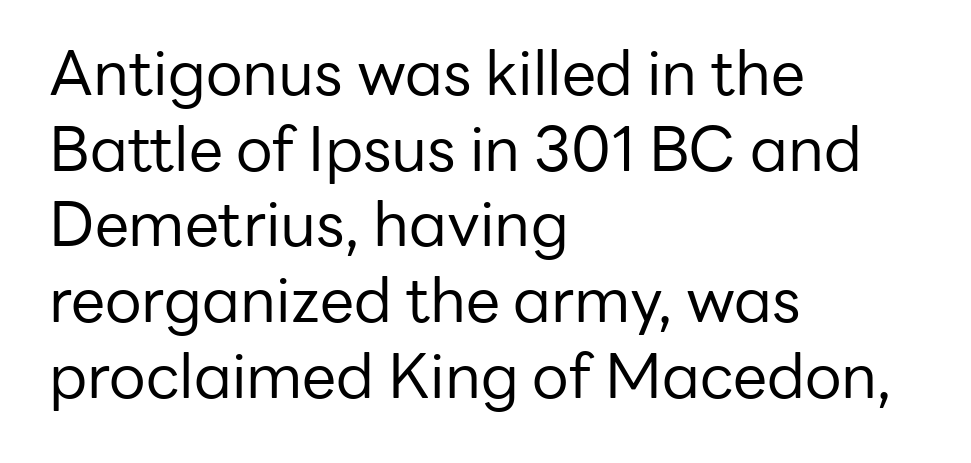
{"serif": "no", "italic": "no", "bold": "no", "weight": "regular", "width": "normal", "stroke_contrast": "low", "x_height": "medium", "monospaced": "no", "underline": "no", "align": "left", "line_spacing_ratio": 1.24, "letter_spacing": "normal", "letter_spacing_em": 0.0, "glyph_px": 61}
